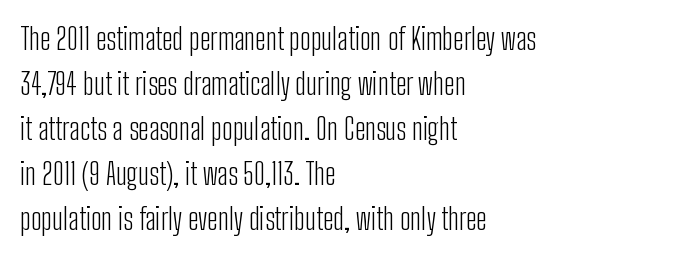
The image shows 30 px light, condensed sans-serif type, upright; set left-aligned, normal line spacing (1.5x), normal letter spacing, not underlined; low stroke contrast and a medium x-height.
